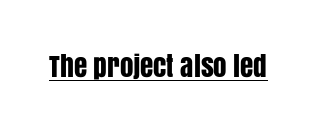
{"italic": "no", "underline": "yes", "letter_spacing": "normal", "letter_spacing_em": 0.0, "glyph_px": 27}
